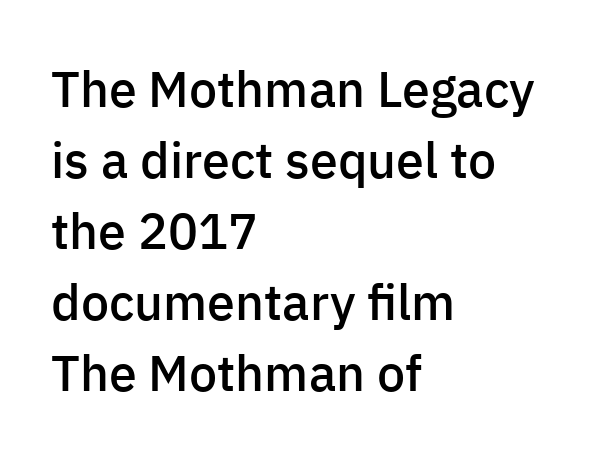
{"serif": "no", "italic": "no", "bold": "semi", "weight": "semibold", "width": "normal", "stroke_contrast": "low", "x_height": "medium", "monospaced": "no", "underline": "no", "align": "left", "line_spacing": "normal", "line_spacing_ratio": 1.42, "letter_spacing": "normal", "letter_spacing_em": 0.0, "glyph_px": 50}
